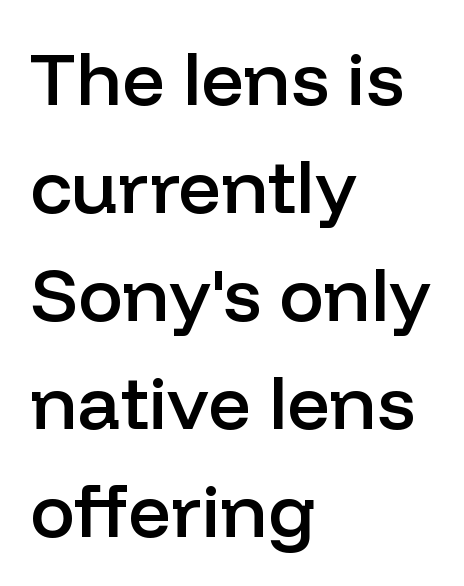
Q: Is the text bold? A: Semi-bold.
Q: Is the text italic (slanted)? A: No, it is upright.
Q: Is the typeface a serif or a sans-serif typeface? A: Sans-serif.
Q: Is the text underlined? A: No.
Q: How is the paragraph aligned? A: Left-aligned.
Q: Is the spacing between letters normal or unusually wide? A: Normal.
Q: Is the spacing between lines tight, normal or loose? A: Normal.
Q: Width (condensed, normal, or wide)? A: Normal.
Q: Stroke contrast? A: Low.
Q: x-height? A: Medium.
Q: Monospaced? A: No.
